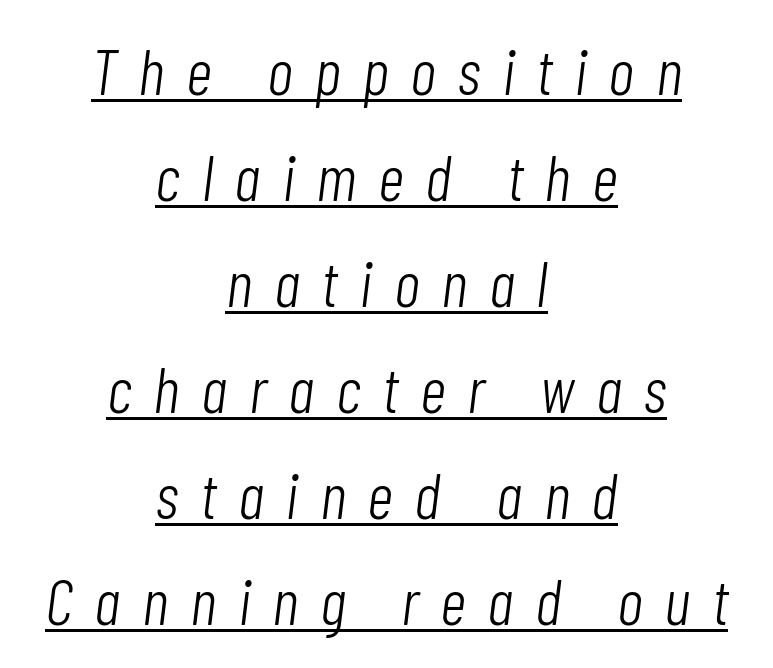
{"italic": "yes", "lean": "right", "slant_degrees": 7, "bold": "no", "weight": "light", "width": "condensed", "stroke_contrast": "low", "x_height": "medium", "monospaced": "no", "underline": "yes", "align": "center", "line_spacing": "normal", "line_spacing_ratio": 1.63, "letter_spacing": "wide", "letter_spacing_em": 0.33, "glyph_px": 65}
